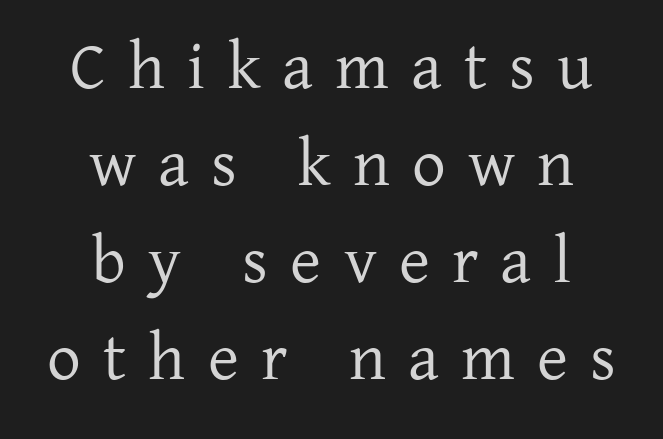
Q: Is the text italic (slanted)? A: No, it is upright.
Q: Is the typeface a serif or a sans-serif typeface? A: Serif.
Q: Is the text underlined? A: No.
Q: How is the paragraph aligned? A: Centered.
Q: Is the spacing between letters normal or unusually wide? A: Unusually wide.
Q: Is the spacing between lines tight, normal or loose? A: Normal.
Q: Width (condensed, normal, or wide)? A: Normal.
Q: Stroke contrast? A: Low.
Q: x-height? A: Medium.
Q: Monospaced? A: No.
